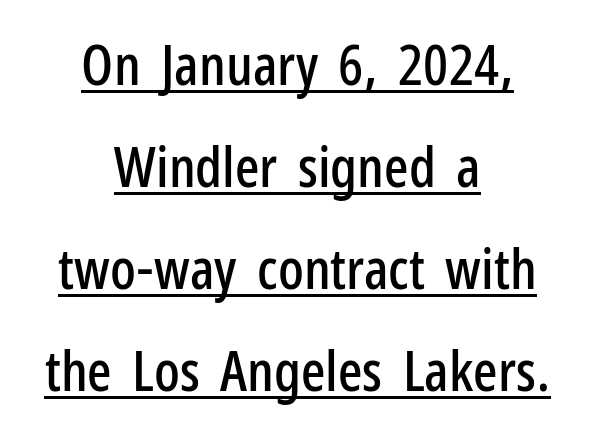
Caption: standard tracking, unaltered. Regarding serifs, this sample does without them. Centered paragraph, ragged on both sides. When letters stand straight like this, we call the style roman or upright. Here the designer chose a conventional face with non-uniform glyph widths.
